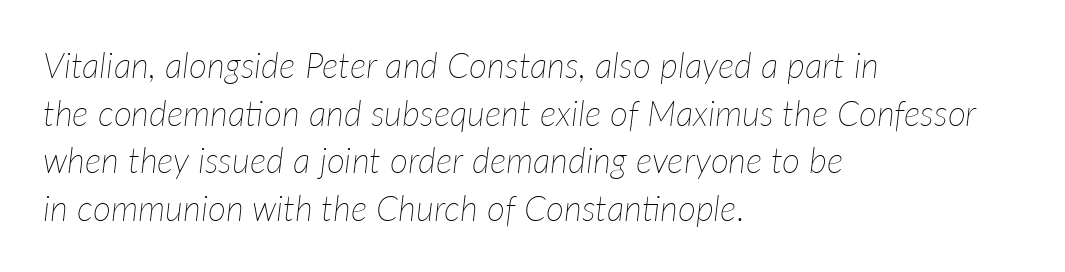
The image shows 35 px thin type, italic (leaning right); set left-aligned, normal line spacing (1.36x), normal letter spacing, not underlined; low stroke contrast and a medium x-height.
